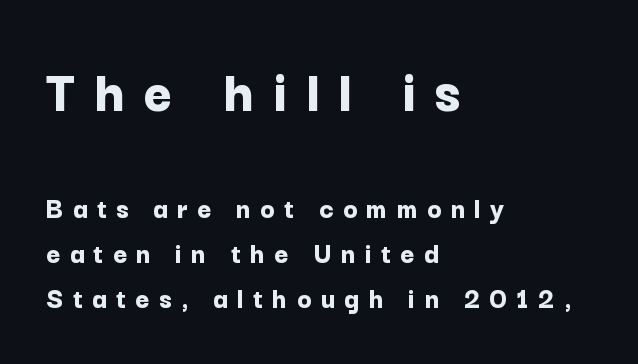
{"serif": "no", "italic": "no", "bold": "yes", "weight": "bold", "width": "normal", "stroke_contrast": "low", "x_height": "medium", "monospaced": "no", "underline": "no", "align": "left", "line_spacing": "normal", "line_spacing_ratio": 1.5, "letter_spacing": "wide", "letter_spacing_em": 0.31, "larger_block": "first", "size_ratio": 2.03, "glyph_px": 61}
